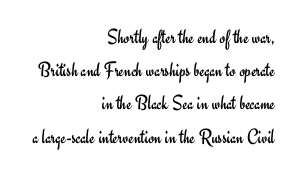
The image shows 21 px text type; set right-aligned, normal line spacing (1.58x), normal letter spacing, not underlined.
